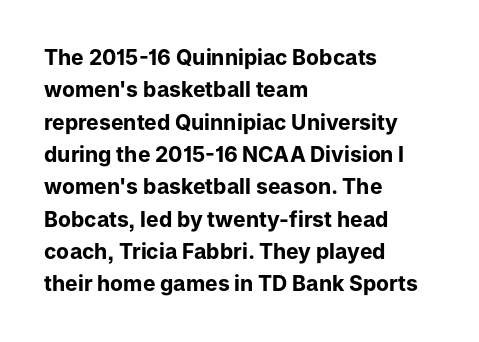
Unlike italic type, these characters show no tilt at all. Line starts are locked; line ends wander. Characters follow at the spacing the type designer built in. On the weight axis this lands at bold, roughly 700. The passage shown is not underscored anywhere.
